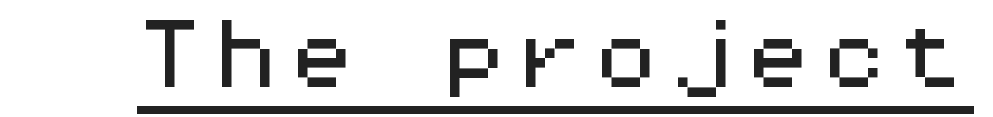
Q: Is the text italic (slanted)? A: No, it is upright.
Q: Is the typeface a serif or a sans-serif typeface? A: Sans-serif.
Q: Is the text underlined? A: Yes.
Q: Is the spacing between letters normal or unusually wide? A: Normal.
Q: Width (condensed, normal, or wide)? A: Wide.
Q: Stroke contrast? A: Medium.
Q: x-height? A: Medium.
Q: Monospaced? A: Yes.
